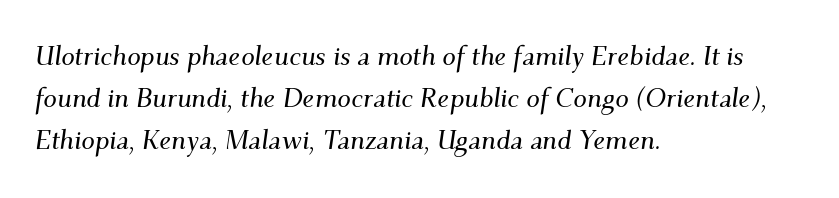
{"italic": "yes", "lean": "right", "slant_degrees": 9, "underline": "no", "align": "left", "line_spacing": "normal", "line_spacing_ratio": 1.55, "letter_spacing": "normal", "letter_spacing_em": 0.0, "glyph_px": 27}
